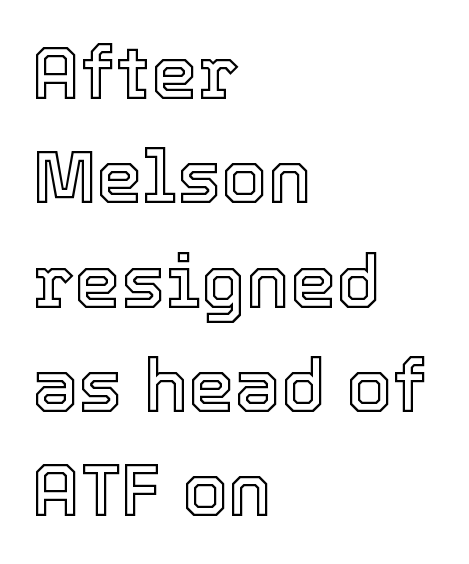
Spacing between characters is what you'd get straight out of the box. Which margin do the lines hug? The left one — the right edge is uneven. The specimen reads as upright at a glance. You could not count columns in this text — the font is proportionally spaced. Words float on clear page, feet unadorned.
